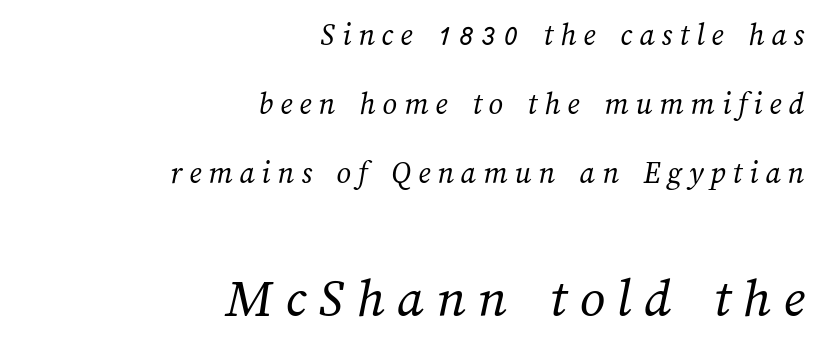
The image shows 56 px regular-weight type; set right-aligned, loose line spacing (2.16x), unusually wide letter spacing (+0.22 em), not underlined; the second (bottom) block is 1.75x larger; medium stroke contrast and a medium x-height.
